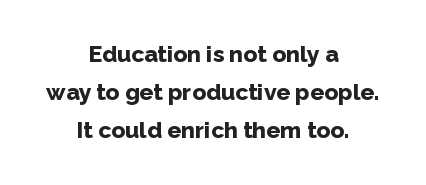
The image shows 23 px bold type, upright; set centered, normal line spacing (1.66x), normal letter spacing, not underlined.
